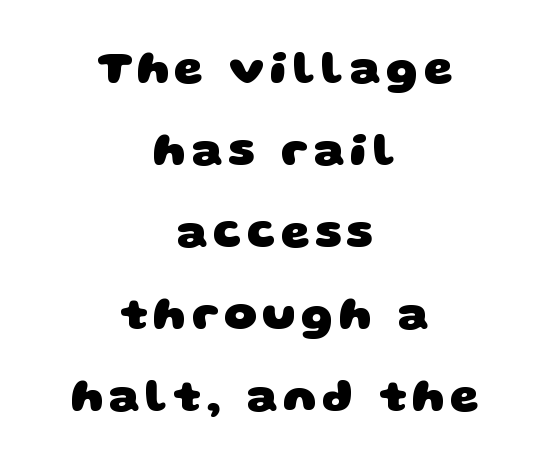
The image shows 46 px heavy, wide sans-serif type; set centered, line spacing 1.78x, not underlined; low stroke contrast and a large x-height.
